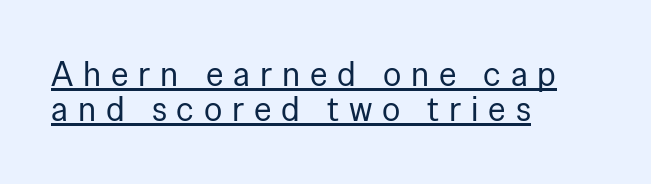
The image shows 34 px regular-weight sans-serif type, upright; set left-aligned, tight line spacing (1.03x), unusually wide letter spacing (+0.29 em), underlined; low stroke contrast and a medium x-height.
